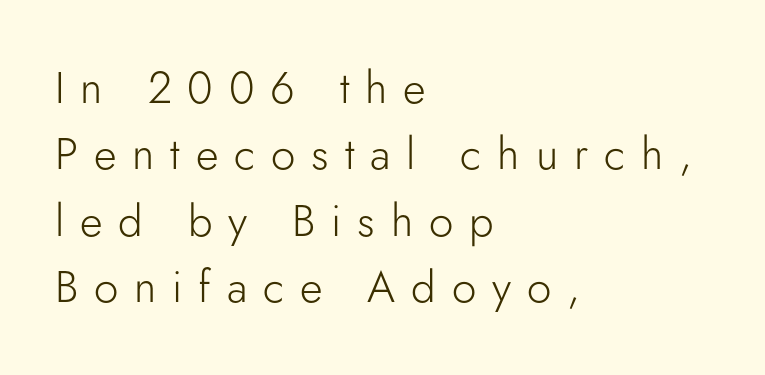
Looks like regular typesetting: each glyph gets only the width it needs. The font family rendered here belongs to the sans-serif group. Weight: in the light-to-regular range. A roman cut, with each character standing at attention.
